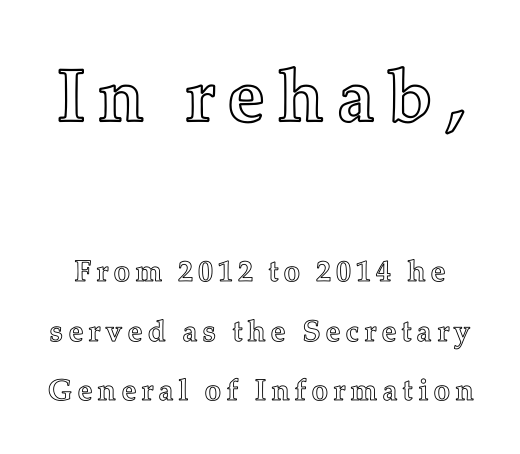
No italicization has been applied; the sample stays upright. Clear beneath every line of the passage. Character size in the leading block exceeds that of the trailing block. This sample has the flowing, uneven cadence of proportional lettering.
